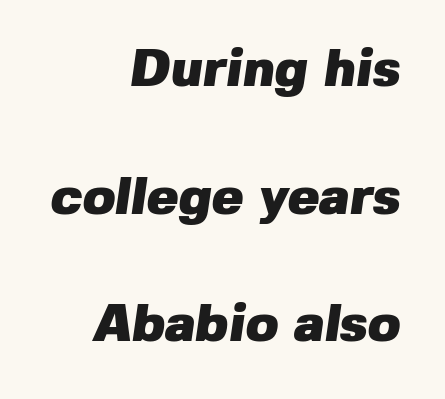
Q: Is the text bold? A: Yes.
Q: Is the typeface a serif or a sans-serif typeface? A: Sans-serif.
Q: Is the text underlined? A: No.
Q: How is the paragraph aligned? A: Right-aligned.
Q: Is the spacing between letters normal or unusually wide? A: Normal.
Q: Is the spacing between lines tight, normal or loose? A: Loose.
Q: Width (condensed, normal, or wide)? A: Normal.
Q: Stroke contrast? A: Low.
Q: x-height? A: Medium.
Q: Monospaced? A: No.
